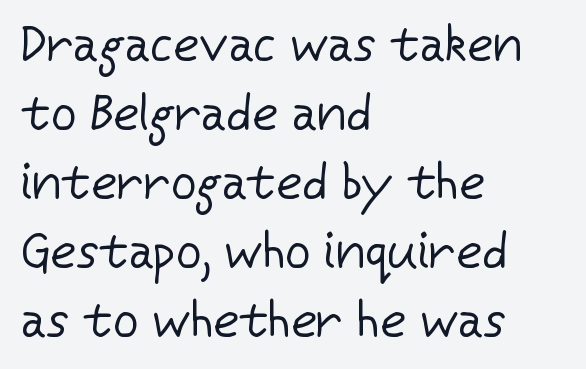
The image shows 50 px regular-weight sans-serif type, upright; set left-aligned, normal line spacing (1.38x), normal letter spacing, not underlined; low stroke contrast and a medium x-height.
